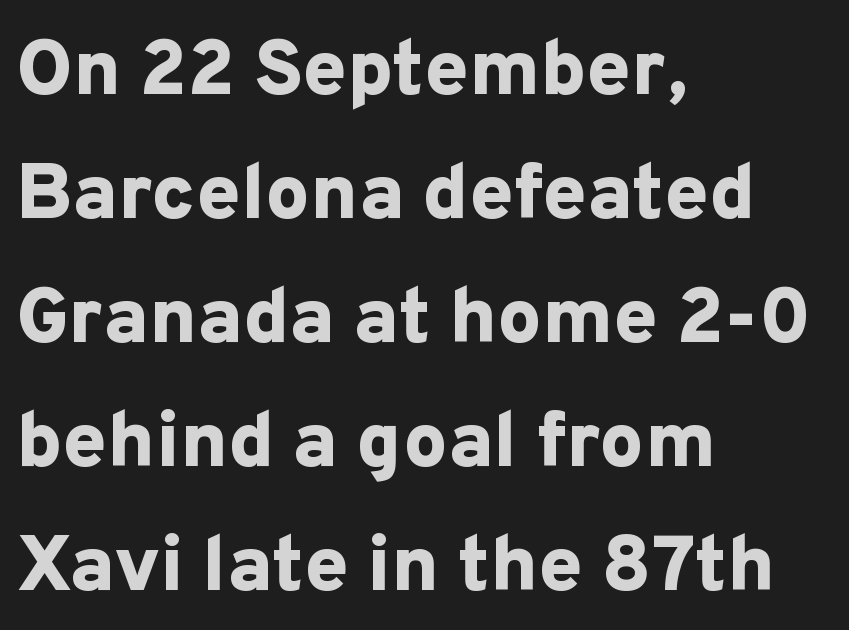
Q: Is the text bold? A: Yes.
Q: Is the text italic (slanted)? A: No, it is upright.
Q: Is the typeface a serif or a sans-serif typeface? A: Sans-serif.
Q: Is the text underlined? A: No.
Q: How is the paragraph aligned? A: Left-aligned.
Q: Is the spacing between letters normal or unusually wide? A: Normal.
Q: Is the spacing between lines tight, normal or loose? A: Normal.
Q: Width (condensed, normal, or wide)? A: Normal.
Q: Stroke contrast? A: Low.
Q: x-height? A: Medium.
Q: Monospaced? A: No.
